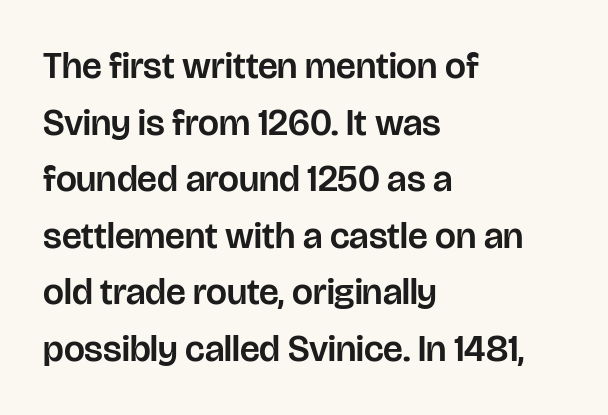
Evenly set lines give the paragraph a standard silhouette. Nothing unusual about the tracking: characters are spaced as the font intends. Character widths vary here, with narrow letters taking less room than wide ones. Clear beneath every line of the passage. Typographically, this falls in the sans-serif category. The lines are quadded left.
